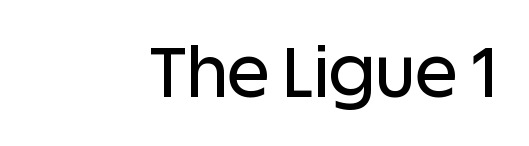
{"serif": "no", "italic": "no", "width": "normal", "stroke_contrast": "low", "x_height": "large", "monospaced": "no", "underline": "no", "align": "right", "letter_spacing": "normal", "letter_spacing_em": 0.0, "glyph_px": 70}
